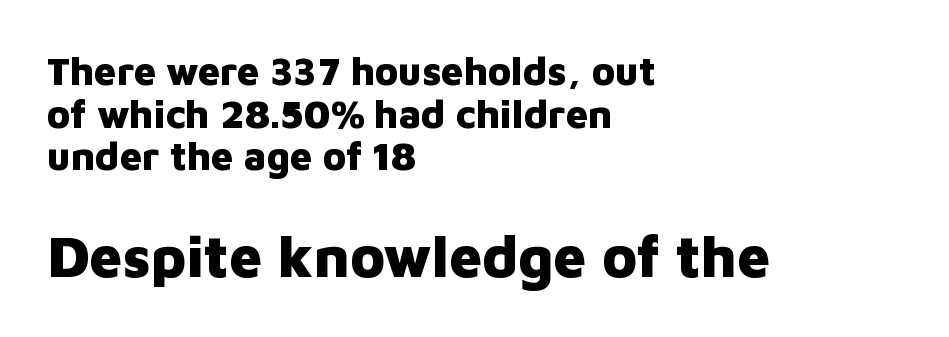
{"serif": "no", "italic": "no", "bold": "yes", "weight": "heavy", "width": "normal", "stroke_contrast": "low", "x_height": "medium", "monospaced": "no", "underline": "no", "align": "left", "line_spacing": "tight", "line_spacing_ratio": 1.09, "letter_spacing": "normal", "letter_spacing_em": 0.0, "larger_block": "second", "size_ratio": 1.49, "glyph_px": 58}
